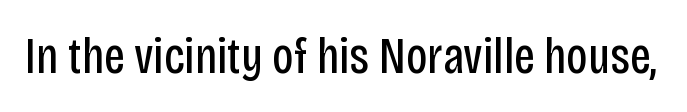
{"serif": "no", "italic": "no", "bold": "no", "weight": "regular", "width": "condensed", "stroke_contrast": "low", "x_height": "large", "monospaced": "no", "underline": "no", "letter_spacing": "normal", "letter_spacing_em": 0.0, "glyph_px": 51}
